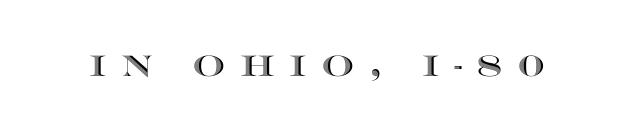
{"italic": "no", "width": "wide", "x_height": "large", "monospaced": "no", "underline": "no", "letter_spacing": "wide", "letter_spacing_em": 0.49, "glyph_px": 29}
